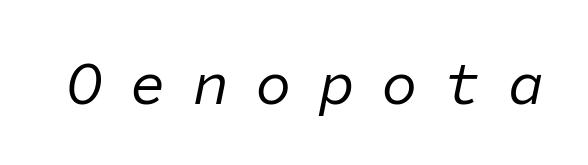
{"italic": "yes", "lean": "right", "slant_degrees": 11, "bold": "no", "weight": "regular", "width": "normal", "stroke_contrast": "low", "x_height": "medium", "monospaced": "yes", "underline": "no", "letter_spacing": "wide", "letter_spacing_em": 0.45, "glyph_px": 60}
